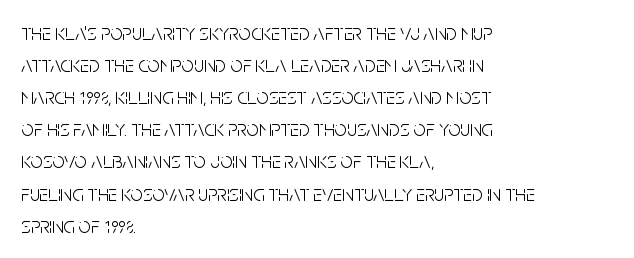
The image shows 22 px text type, upright; set left-aligned, normal line spacing (1.46x), normal letter spacing, not underlined.
